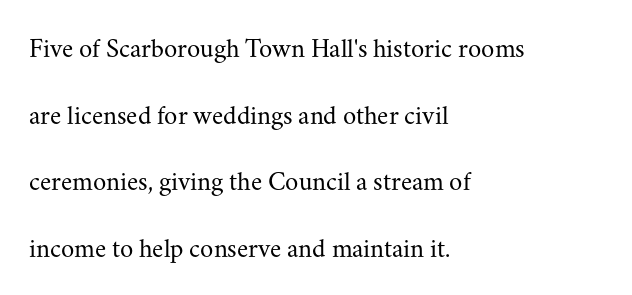
Q: Is the text bold? A: No.
Q: Is the text italic (slanted)? A: No, it is upright.
Q: Is the text underlined? A: No.
Q: How is the paragraph aligned? A: Left-aligned.
Q: Is the spacing between letters normal or unusually wide? A: Normal.
Q: Is the spacing between lines tight, normal or loose? A: Loose.
